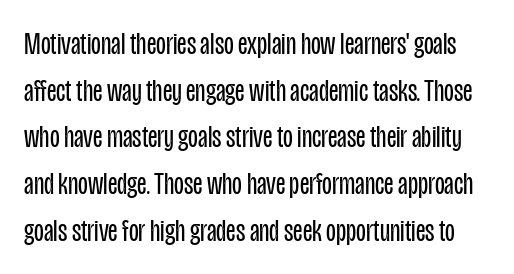
Q: Is the text bold? A: No.
Q: Is the text italic (slanted)? A: No, it is upright.
Q: Is the typeface a serif or a sans-serif typeface? A: Sans-serif.
Q: Is the text underlined? A: No.
Q: Is the spacing between letters normal or unusually wide? A: Normal.
Q: Is the spacing between lines tight, normal or loose? A: Normal.
Q: Width (condensed, normal, or wide)? A: Condensed.
Q: Stroke contrast? A: Low.
Q: x-height? A: Large.
Q: Monospaced? A: No.
